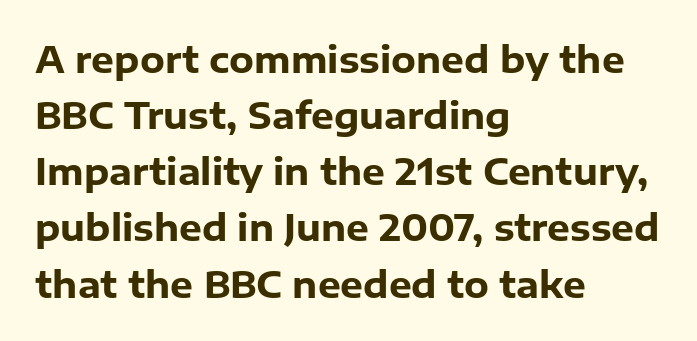
Quick note: underline off. Posture: upright roman. A student would call this left alignment; a typographer would say flush left, rag right. Is there much room between lines? A standard amount, neither cramped nor airy. These lines are rendered in a variable-pitch font. I'd call this a sans setting — the letters go barefoot.
